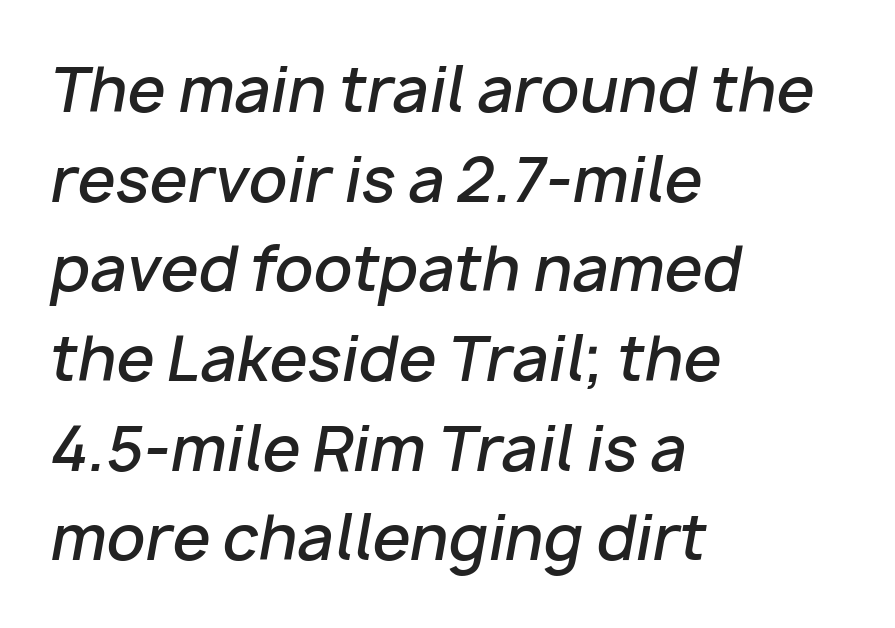
The image shows 61 px semibold type, italic (leaning right); set left-aligned, normal line spacing (1.47x), normal letter spacing, not underlined; low stroke contrast and a medium x-height.
